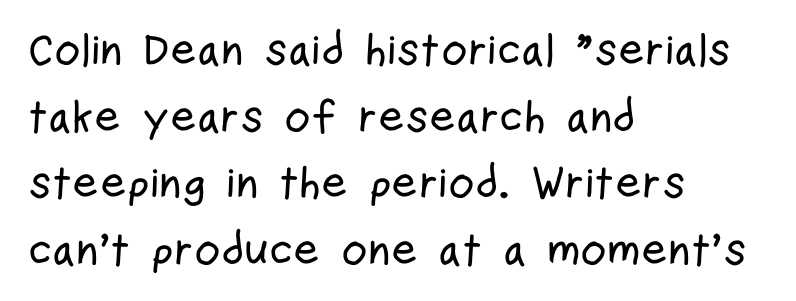
Q: Is the text italic (slanted)? A: No, it is upright.
Q: Is the typeface a serif or a sans-serif typeface? A: Sans-serif.
Q: Is the text underlined? A: No.
Q: How is the paragraph aligned? A: Left-aligned.
Q: Is the spacing between letters normal or unusually wide? A: Normal.
Q: Is the spacing between lines tight, normal or loose? A: Normal.
Q: Width (condensed, normal, or wide)? A: Condensed.
Q: Stroke contrast? A: Low.
Q: x-height? A: Medium.
Q: Monospaced? A: No.
